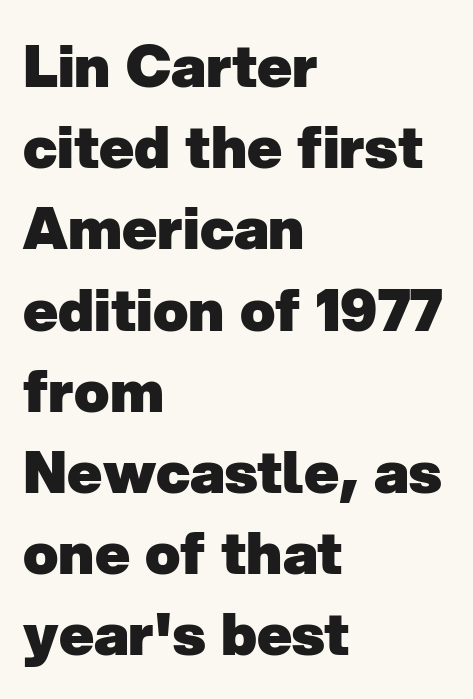
{"serif": "no", "bold": "yes", "weight": "heavy", "width": "normal", "stroke_contrast": "low", "x_height": "medium", "monospaced": "no", "underline": "no", "align": "left", "line_spacing": "normal", "line_spacing_ratio": 1.4, "letter_spacing": "normal", "letter_spacing_em": 0.0, "glyph_px": 58}
